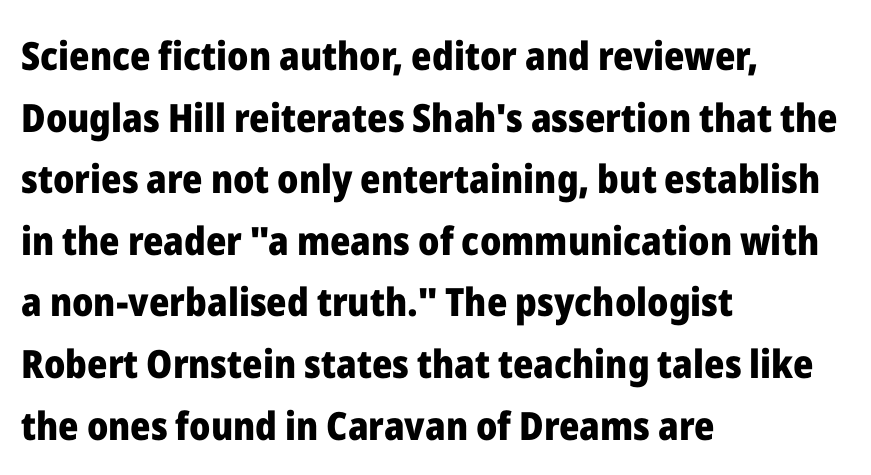
No feet cap the strokes, marking this as sans-serif type. The letters stand upright; this is a roman face. The face used here is proportionally spaced, like ordinary book or web type. What's the leading like? Ordinary, nothing unusual. These lines stack with their left ends in a neat column. Set as a true bold cut, around the 700 mark.
